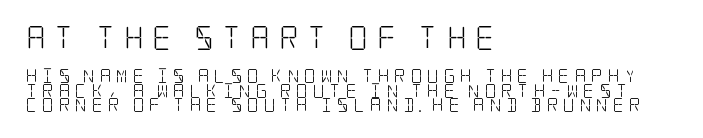
The image shows 24 px text type, upright; set left-aligned, tight line spacing (1.01x), unusually wide letter spacing (+0.36 em), not underlined; the first (top) block is 1.71x larger.
